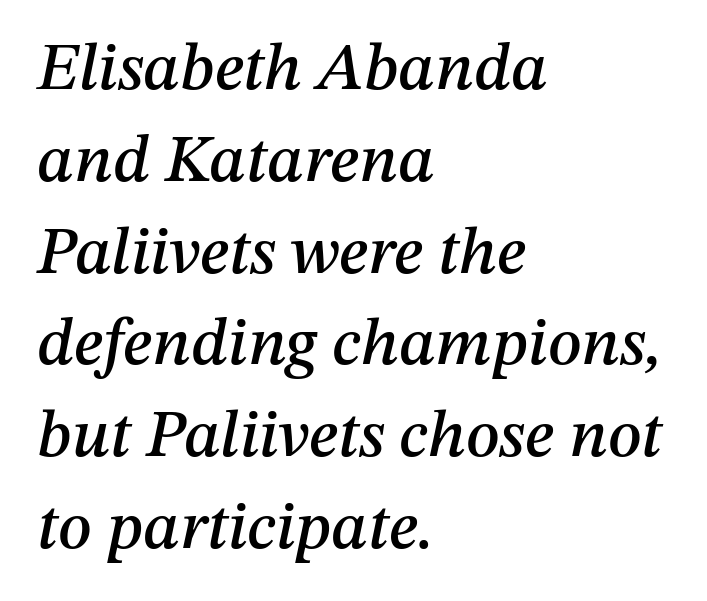
{"italic": "yes", "lean": "right", "slant_degrees": 12, "width": "normal", "stroke_contrast": "medium", "x_height": "medium", "monospaced": "no", "underline": "no", "align": "left", "line_spacing": "normal", "line_spacing_ratio": 1.37, "letter_spacing": "normal", "letter_spacing_em": 0.0, "glyph_px": 67}
